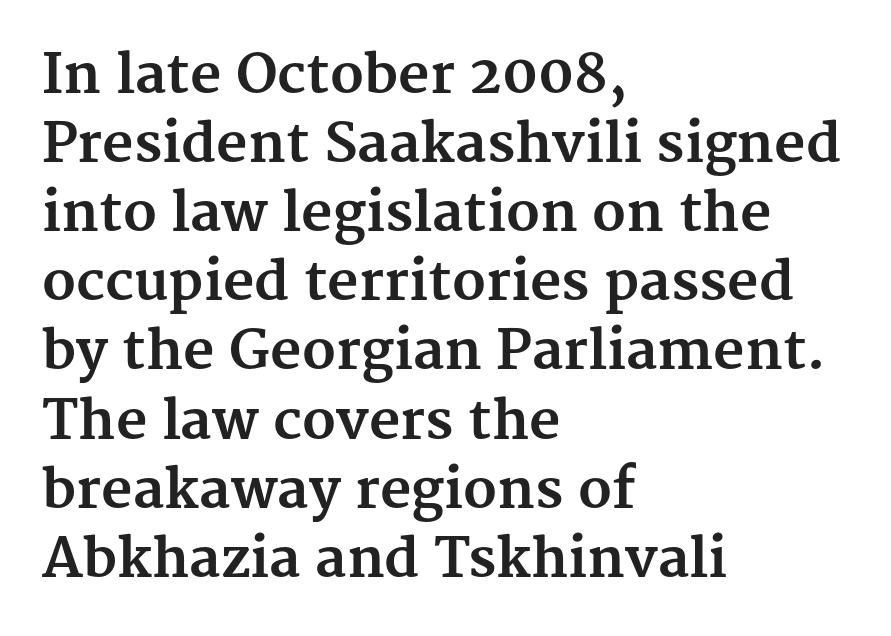
{"serif": "yes", "italic": "no", "bold": "yes", "weight": "bold", "width": "normal", "stroke_contrast": "medium", "x_height": "medium", "monospaced": "no", "underline": "no", "align": "left", "line_spacing": "normal", "line_spacing_ratio": 1.28, "letter_spacing": "normal", "letter_spacing_em": 0.0, "glyph_px": 54}
